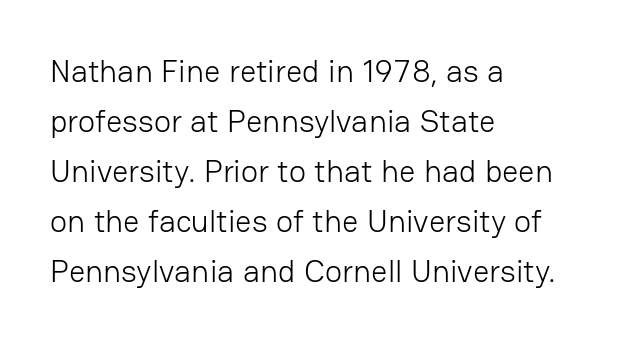
The image shows 32 px light sans-serif type, upright; set left-aligned, normal line spacing (1.56x), normal letter spacing, not underlined; low stroke contrast and a medium x-height.
